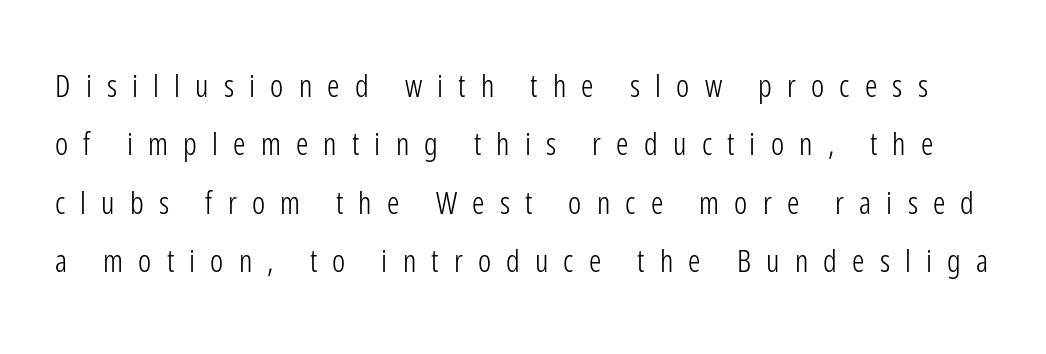
{"serif": "no", "italic": "no", "bold": "no", "weight": "light", "width": "condensed", "stroke_contrast": "low", "x_height": "medium", "monospaced": "no", "underline": "no", "line_spacing_ratio": 1.88, "letter_spacing": "wide", "letter_spacing_em": 0.49, "glyph_px": 31}
